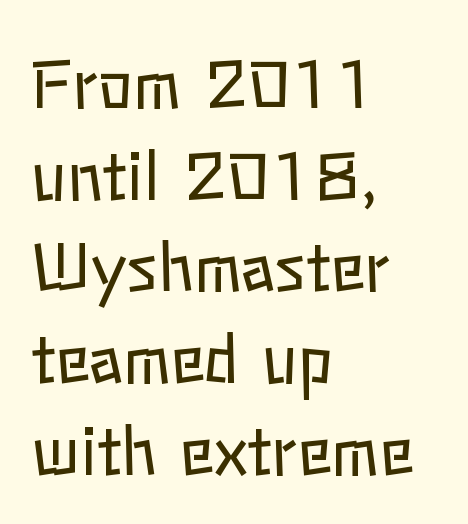
Q: Is the text bold? A: No.
Q: Is the text italic (slanted)? A: No, it is upright.
Q: Is the text underlined? A: No.
Q: How is the paragraph aligned? A: Left-aligned.
Q: Is the spacing between letters normal or unusually wide? A: Normal.
Q: Is the spacing between lines tight, normal or loose? A: Normal.
Q: Width (condensed, normal, or wide)? A: Normal.
Q: Stroke contrast? A: Low.
Q: x-height? A: Medium.
Q: Monospaced? A: No.
